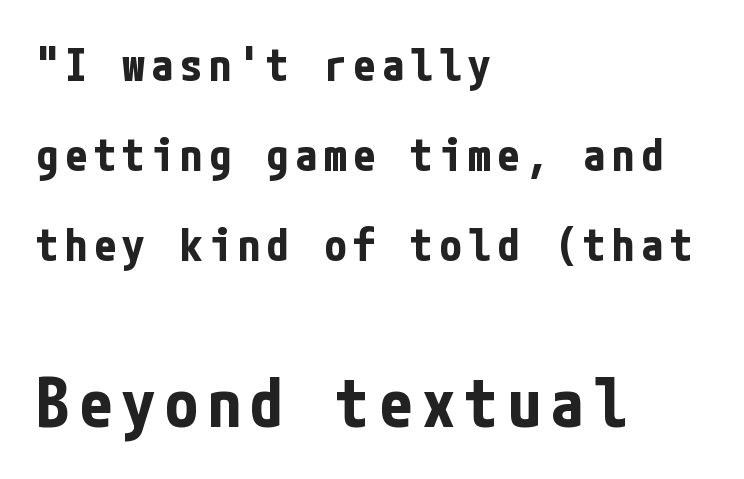
The image shows 67 px bold, condensed sans-serif type, upright; set left-aligned, loose line spacing (2.0x), not underlined; the second (bottom) block is 1.49x larger; low stroke contrast and a medium x-height.
